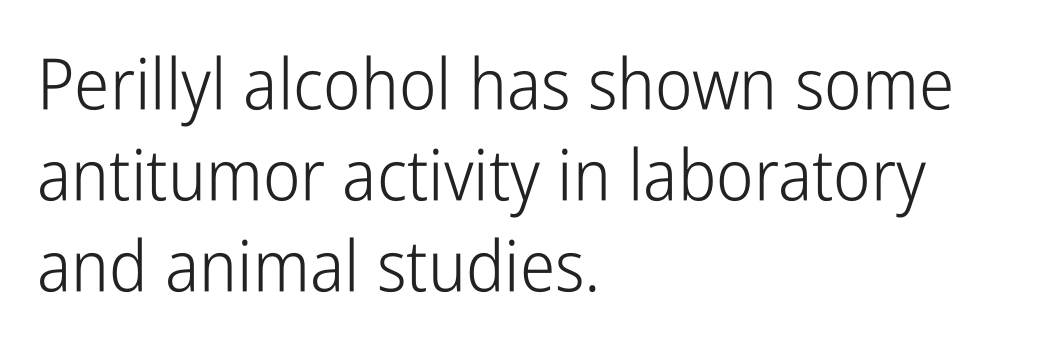
The compositor pushed each line to the left boundary. The glyphs are unaccompanied by any horizontal stroke below them. Stems and bowls with no extra thickness — not bold. Compared with typical body copy, the letter spacing here is the same. Students, observe: this is what conventionally led text looks like.
